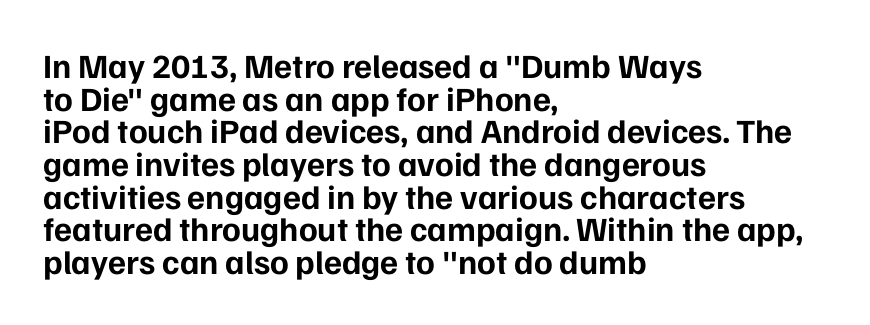
Q: Is the text bold? A: Yes.
Q: Is the text italic (slanted)? A: No, it is upright.
Q: Is the typeface a serif or a sans-serif typeface? A: Sans-serif.
Q: Is the text underlined? A: No.
Q: How is the paragraph aligned? A: Left-aligned.
Q: Is the spacing between letters normal or unusually wide? A: Normal.
Q: Is the spacing between lines tight, normal or loose? A: Tight.
Q: Width (condensed, normal, or wide)? A: Normal.
Q: Stroke contrast? A: Low.
Q: x-height? A: Medium.
Q: Monospaced? A: No.
